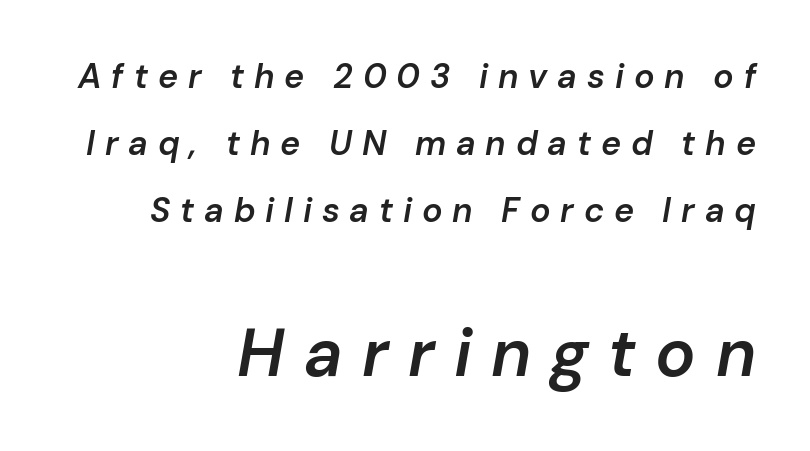
Letter spacing: wide. The block sitting lower on the canvas is the one with enlarged characters. The rendering uses a semibold face; strokes are thickened but not to full bold. The typography opts for an oblique posture over an upright one.
